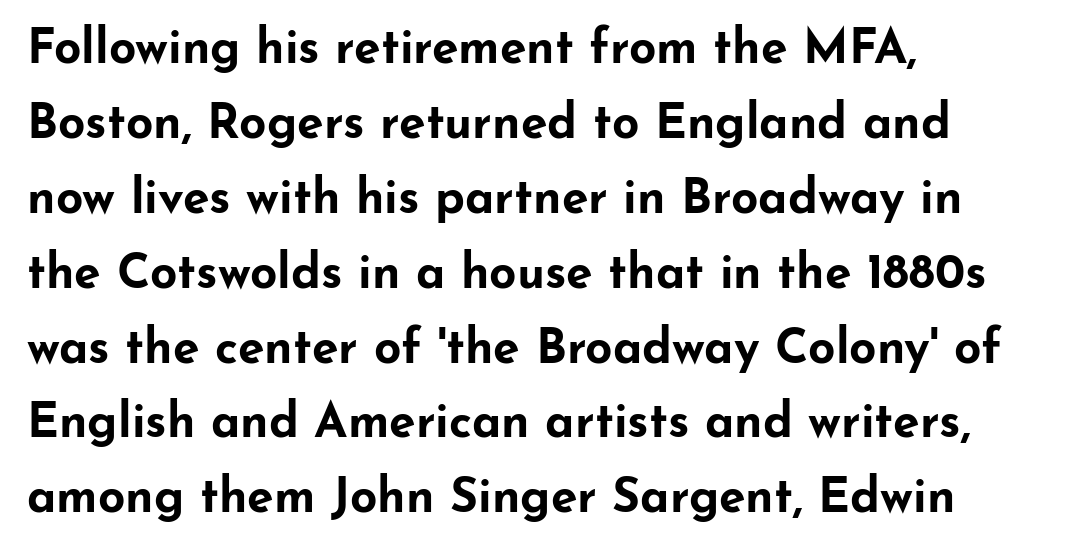
Q: Is the text bold? A: Yes.
Q: Is the text italic (slanted)? A: No, it is upright.
Q: Is the typeface a serif or a sans-serif typeface? A: Sans-serif.
Q: Is the text underlined? A: No.
Q: How is the paragraph aligned? A: Left-aligned.
Q: Is the spacing between letters normal or unusually wide? A: Normal.
Q: Is the spacing between lines tight, normal or loose? A: Normal.
Q: Width (condensed, normal, or wide)? A: Wide.
Q: Stroke contrast? A: Low.
Q: x-height? A: Small.
Q: Monospaced? A: No.
